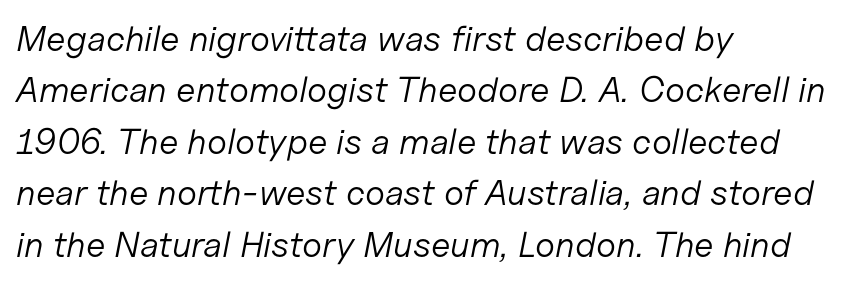
Q: Is the text bold? A: No.
Q: Is the text italic (slanted)? A: Yes, it leans right by about 11 degrees.
Q: Is the text underlined? A: No.
Q: How is the paragraph aligned? A: Left-aligned.
Q: Is the spacing between letters normal or unusually wide? A: Normal.
Q: Is the spacing between lines tight, normal or loose? A: Normal.
Q: Width (condensed, normal, or wide)? A: Normal.
Q: Stroke contrast? A: Low.
Q: x-height? A: Medium.
Q: Monospaced? A: No.
